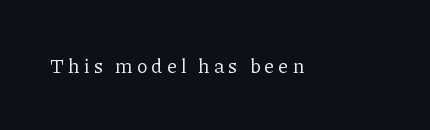
{"italic": "no", "bold": "no", "underline": "no", "letter_spacing": "wide", "letter_spacing_em": 0.2, "glyph_px": 20}
